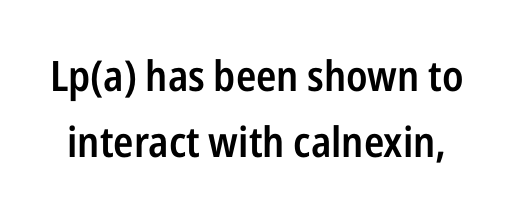
The image shows 42 px semibold, condensed sans-serif type, upright; set normal line spacing (1.57x), normal letter spacing, not underlined; low stroke contrast and a medium x-height.
